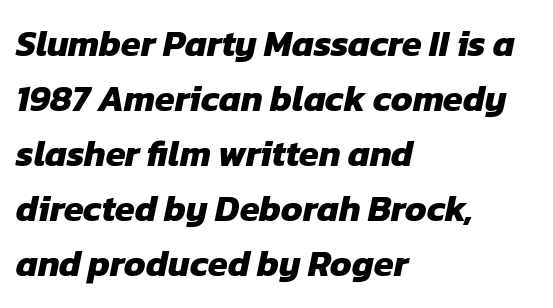
Q: Is the text bold? A: Yes.
Q: Is the typeface a serif or a sans-serif typeface? A: Sans-serif.
Q: Is the text underlined? A: No.
Q: How is the paragraph aligned? A: Left-aligned.
Q: Is the spacing between letters normal or unusually wide? A: Normal.
Q: Is the spacing between lines tight, normal or loose? A: Normal.
Q: Width (condensed, normal, or wide)? A: Normal.
Q: Stroke contrast? A: Low.
Q: x-height? A: Medium.
Q: Monospaced? A: No.
